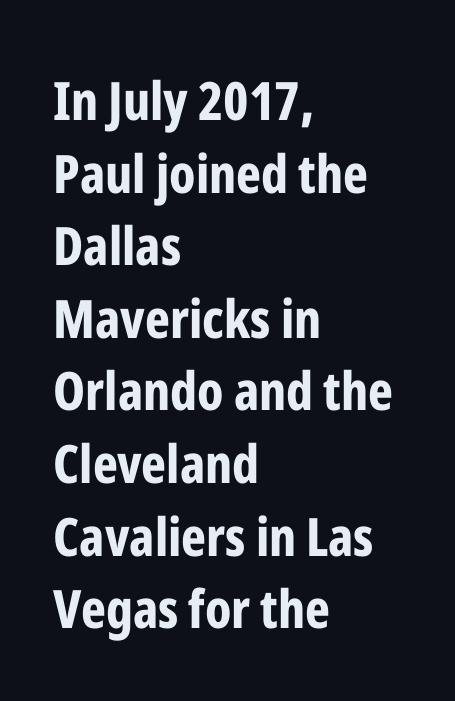
{"serif": "no", "italic": "no", "bold": "yes", "weight": "bold", "width": "condensed", "stroke_contrast": "low", "x_height": "medium", "monospaced": "no", "underline": "no", "align": "left", "line_spacing": "normal", "line_spacing_ratio": 1.37, "letter_spacing": "normal", "letter_spacing_em": 0.0, "glyph_px": 53}
